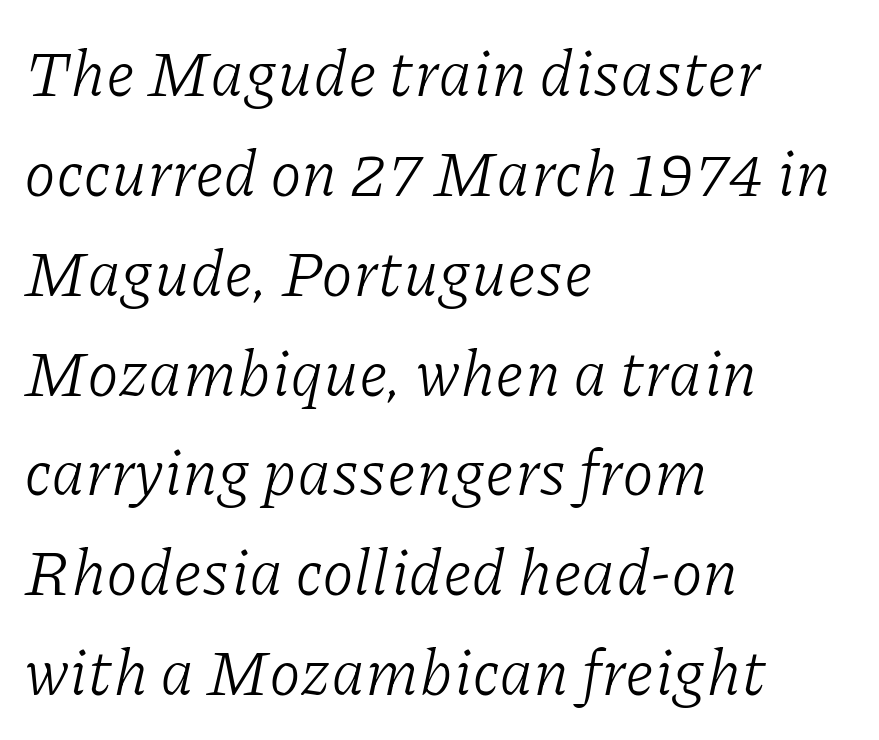
Reading down the column, the eye jumps a familiar distance to each next line. A light-to-regular cut is what we see here. Old-style or modern, the face here clearly has serifs. These lines are rendered in a variable-pitch font. This sample uses an oblique cut, with every glyph tilted off the vertical.
